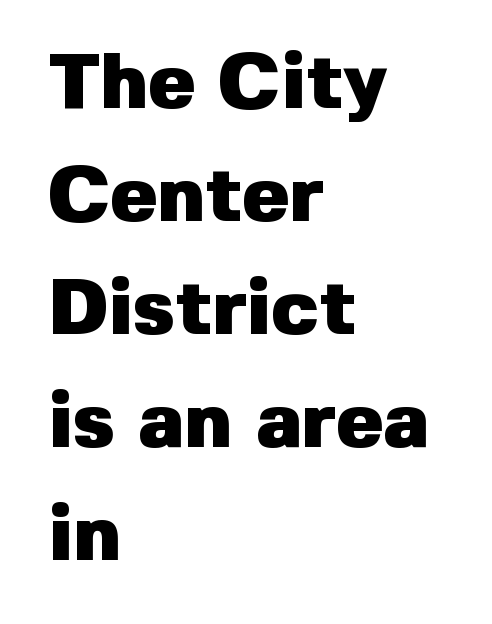
This rendering uses left alignment, leaving the right contour irregular. The face used here is proportionally spaced, like ordinary book or web type. Compared with typical body copy, the letter spacing here is the same. The zone under the glyphs is completely vacant. Leading matches the norm, producing a regular column. The letters stand straight up with perfectly vertical stems.
